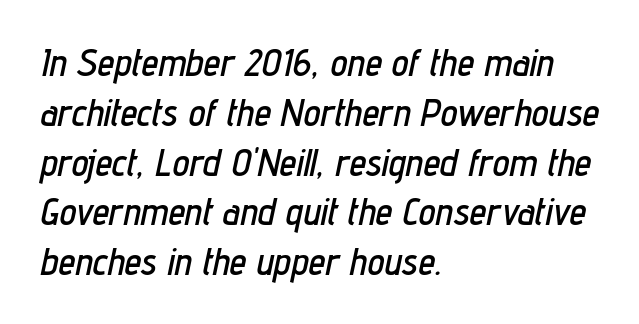
The image shows 38 px condensed type, italic (leaning right); set left-aligned, normal line spacing (1.31x), normal letter spacing, not underlined; low stroke contrast and a medium x-height.
